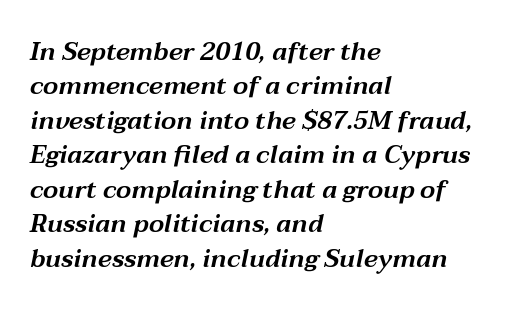
The image shows 25 px text type, italic (leaning right); set left-aligned, normal line spacing (1.38x), normal letter spacing, not underlined.
